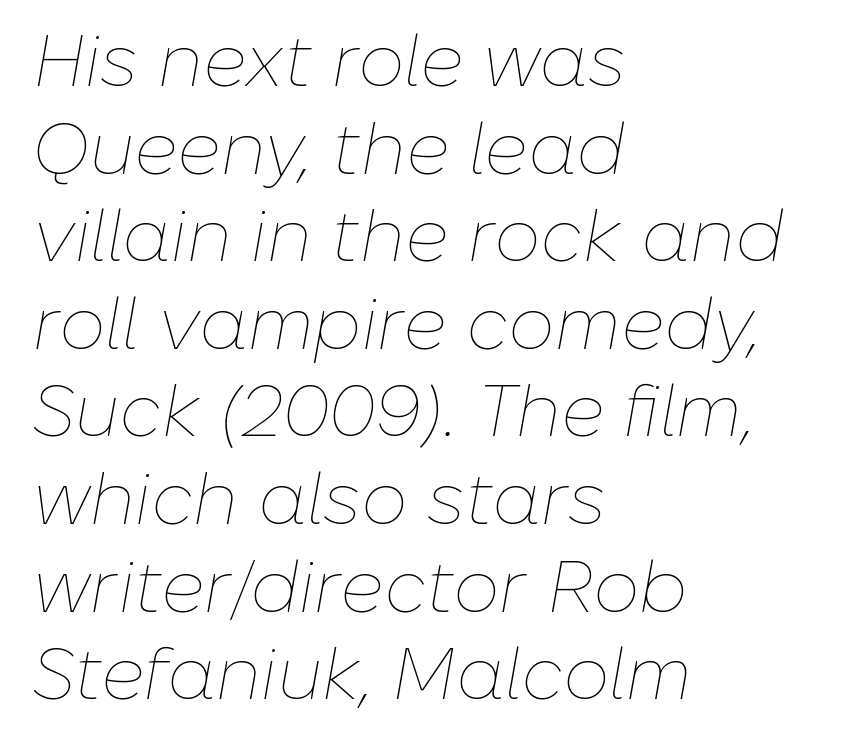
Q: Is the text bold? A: No.
Q: Is the text italic (slanted)? A: Yes, it leans right by about 10 degrees.
Q: Is the text underlined? A: No.
Q: How is the paragraph aligned? A: Left-aligned.
Q: Is the spacing between letters normal or unusually wide? A: Normal.
Q: Width (condensed, normal, or wide)? A: Normal.
Q: Stroke contrast? A: Low.
Q: x-height? A: Medium.
Q: Monospaced? A: No.
